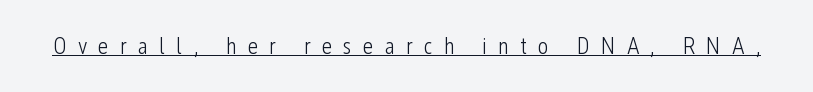
{"italic": "no", "bold": "no", "underline": "yes", "letter_spacing": "wide", "letter_spacing_em": 0.49, "glyph_px": 23}
